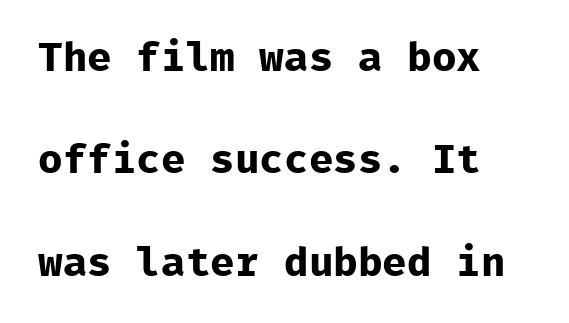
{"serif": "no", "italic": "no", "bold": "yes", "weight": "bold", "width": "normal", "stroke_contrast": "low", "x_height": "medium", "monospaced": "yes", "underline": "no", "align": "left", "line_spacing": "loose", "line_spacing_ratio": 2.5, "letter_spacing": "normal", "letter_spacing_em": 0.0, "glyph_px": 41}
